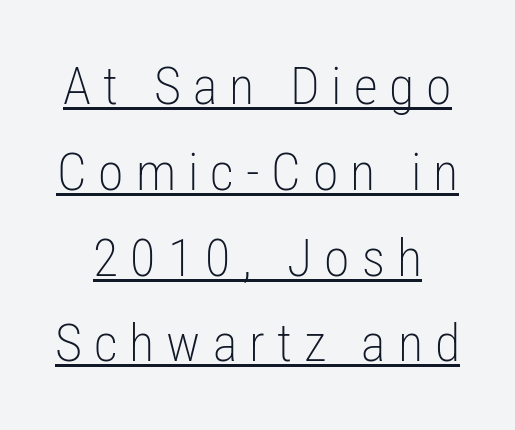
{"serif": "no", "italic": "no", "bold": "no", "weight": "light", "width": "condensed", "stroke_contrast": "low", "x_height": "medium", "monospaced": "no", "underline": "yes", "line_spacing": "normal", "line_spacing_ratio": 1.65, "letter_spacing": "wide", "letter_spacing_em": 0.23, "glyph_px": 52}
